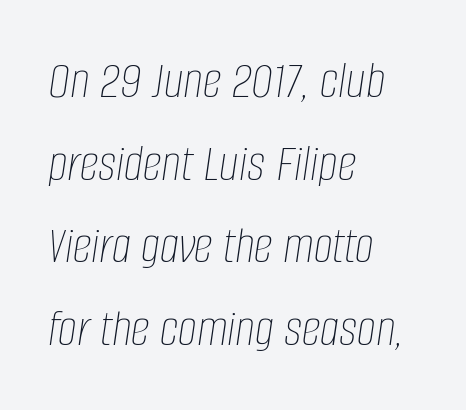
{"italic": "yes", "lean": "right", "slant_degrees": 8, "bold": "no", "weight": "thin", "width": "condensed", "stroke_contrast": "low", "x_height": "large", "monospaced": "no", "underline": "no", "align": "left", "line_spacing": "normal", "line_spacing_ratio": 1.53, "letter_spacing": "normal", "letter_spacing_em": 0.0, "glyph_px": 54}
